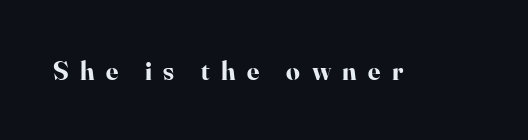
The image shows 27 px bold type, upright; set unusually wide letter spacing (+0.42 em), not underlined.
